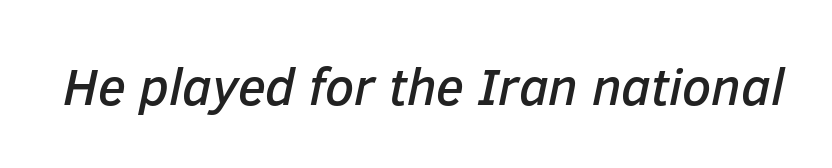
This rendering leaves character spacing at its baseline value. Posture: slanted. A typesetter would call this proportional, since set widths differ per character. The glyphs are unaccompanied by any horizontal stroke below them.
